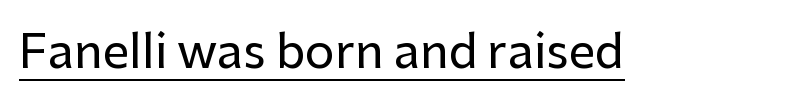
{"serif": "no", "italic": "no", "width": "normal", "stroke_contrast": "low", "x_height": "medium", "monospaced": "no", "underline": "yes", "letter_spacing": "normal", "letter_spacing_em": 0.0, "glyph_px": 47}
